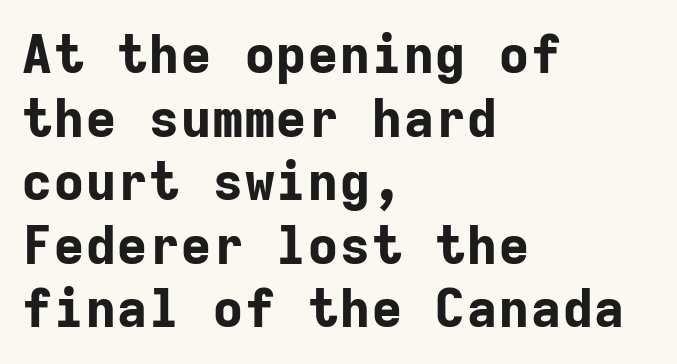
Q: Is the text bold? A: Yes.
Q: Is the text italic (slanted)? A: No, it is upright.
Q: Is the typeface a serif or a sans-serif typeface? A: Sans-serif.
Q: Is the text underlined? A: No.
Q: How is the paragraph aligned? A: Left-aligned.
Q: Is the spacing between letters normal or unusually wide? A: Normal.
Q: Width (condensed, normal, or wide)? A: Normal.
Q: Stroke contrast? A: Low.
Q: x-height? A: Medium.
Q: Monospaced? A: Yes.
